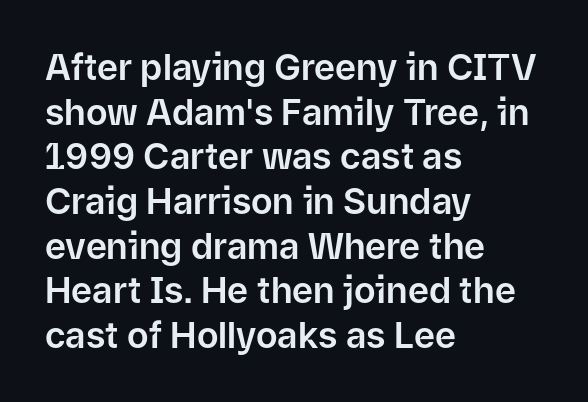
The rendering anchors every line to the left-hand side. You can tell it's not italic because the verticals are truly vertical. The zone under the glyphs is completely vacant. This sample uses plain, unmodified letter spacing.
